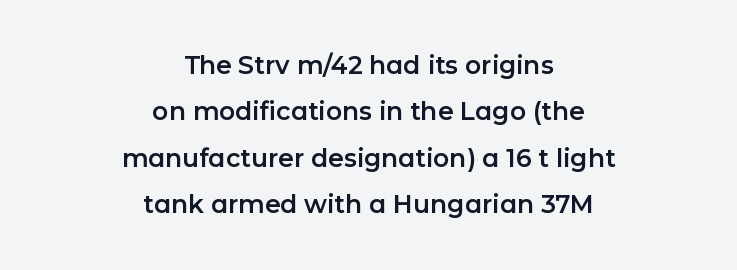
{"italic": "no", "underline": "no", "align": "center", "line_spacing_ratio": 1.86, "letter_spacing": "normal", "letter_spacing_em": 0.0, "glyph_px": 25}
